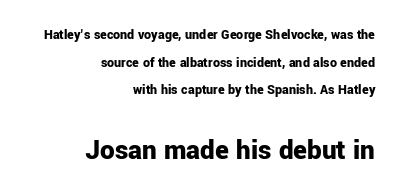
Q: Is the text bold? A: Yes.
Q: Is the text italic (slanted)? A: No, it is upright.
Q: Is the typeface a serif or a sans-serif typeface? A: Sans-serif.
Q: Is the text underlined? A: No.
Q: How is the paragraph aligned? A: Right-aligned.
Q: Is the spacing between letters normal or unusually wide? A: Normal.
Q: Is the spacing between lines tight, normal or loose? A: Loose.
Q: Which block of text is set in a larger size, the first (top) or the second (bottom)? A: The second (bottom) one.
Q: Width (condensed, normal, or wide)? A: Normal.
Q: Stroke contrast? A: Low.
Q: x-height? A: Medium.
Q: Monospaced? A: No.
